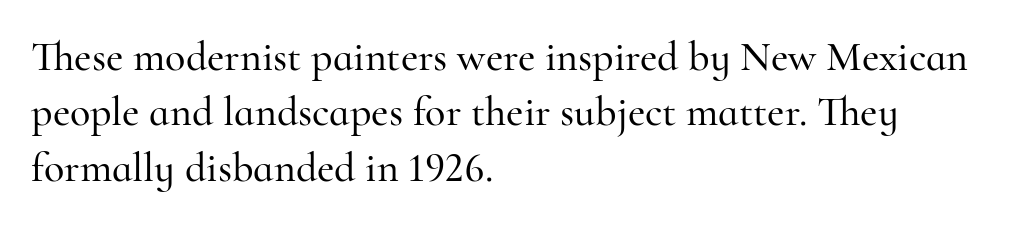
The image shows 42 px serif type, upright; set left-aligned, normal line spacing (1.32x), normal letter spacing, not underlined; high stroke contrast and a small x-height.
